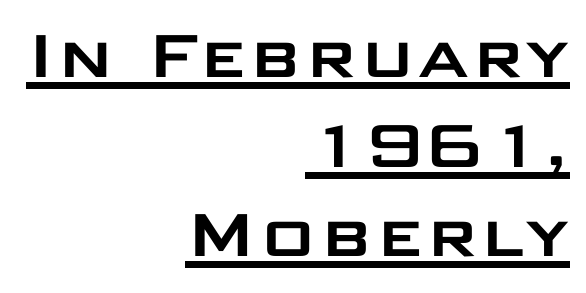
Q: Is the text italic (slanted)? A: No, it is upright.
Q: Is the typeface a serif or a sans-serif typeface? A: Sans-serif.
Q: Is the text underlined? A: Yes.
Q: How is the paragraph aligned? A: Right-aligned.
Q: Is the spacing between letters normal or unusually wide? A: Normal.
Q: Is the spacing between lines tight, normal or loose? A: Tight.
Q: Width (condensed, normal, or wide)? A: Wide.
Q: Stroke contrast? A: Low.
Q: x-height? A: Large.
Q: Monospaced? A: No.
